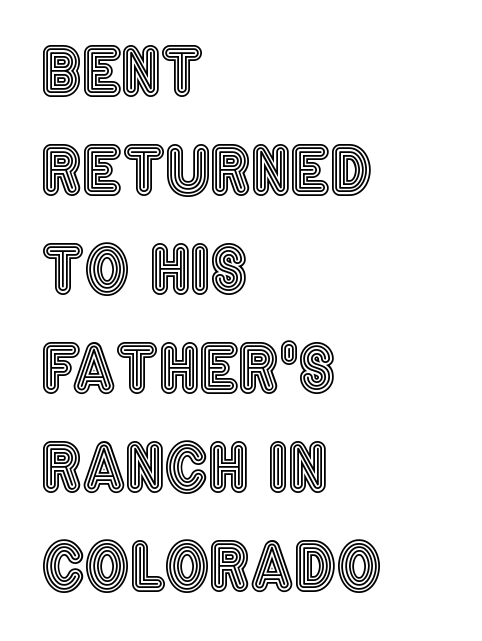
Q: Is the text italic (slanted)? A: No, it is upright.
Q: Is the text underlined? A: No.
Q: How is the paragraph aligned? A: Left-aligned.
Q: Is the spacing between letters normal or unusually wide? A: Normal.
Q: Is the spacing between lines tight, normal or loose? A: Normal.
Q: Width (condensed, normal, or wide)? A: Condensed.
Q: x-height? A: Large.
Q: Monospaced? A: No.
